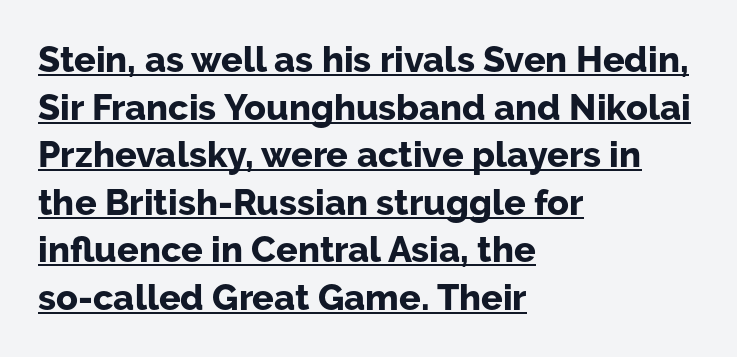
{"serif": "no", "italic": "no", "bold": "yes", "weight": "bold", "width": "normal", "stroke_contrast": "low", "x_height": "medium", "monospaced": "no", "underline": "yes", "align": "left", "line_spacing": "normal", "line_spacing_ratio": 1.32, "letter_spacing": "normal", "letter_spacing_em": 0.0, "glyph_px": 36}
